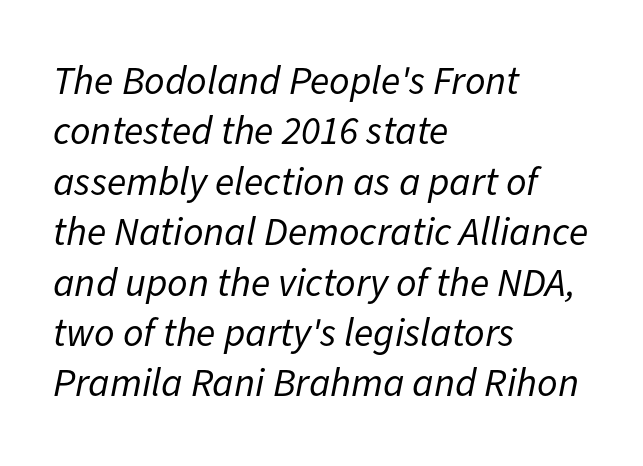
{"italic": "yes", "lean": "right", "slant_degrees": 11, "bold": "no", "weight": "regular", "width": "normal", "stroke_contrast": "low", "x_height": "medium", "monospaced": "no", "underline": "no", "align": "left", "line_spacing": "normal", "line_spacing_ratio": 1.26, "letter_spacing": "normal", "letter_spacing_em": 0.0, "glyph_px": 40}
